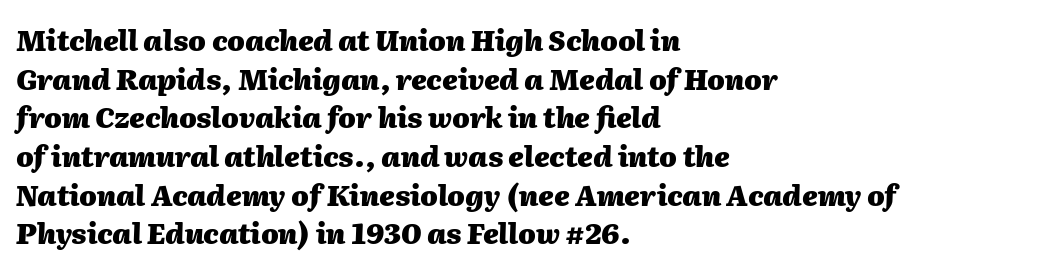
{"italic": "yes", "lean": "right", "slant_degrees": 2, "bold": "yes", "weight": "heavy", "width": "normal", "stroke_contrast": "medium", "x_height": "medium", "monospaced": "no", "underline": "no", "align": "left", "line_spacing": "normal", "line_spacing_ratio": 1.38, "letter_spacing": "normal", "letter_spacing_em": 0.0, "glyph_px": 28}
